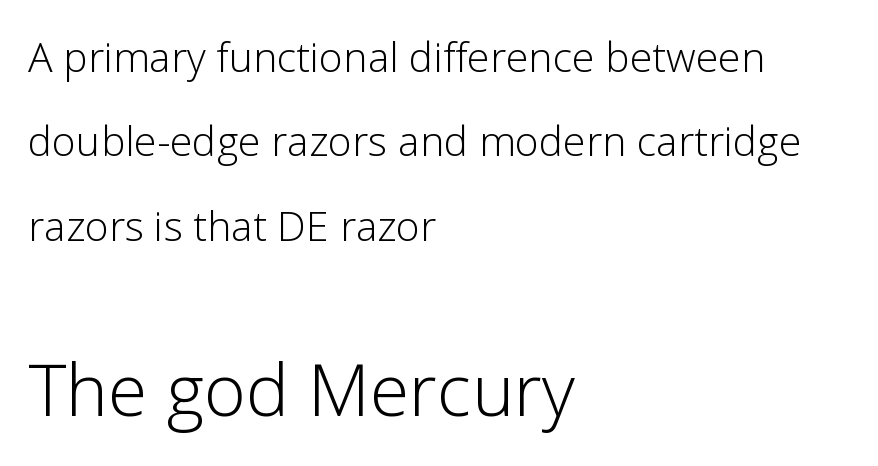
{"serif": "no", "italic": "no", "bold": "no", "weight": "light", "width": "normal", "stroke_contrast": "low", "x_height": "medium", "monospaced": "no", "underline": "no", "align": "left", "line_spacing": "loose", "line_spacing_ratio": 2.06, "letter_spacing": "normal", "letter_spacing_em": 0.0, "larger_block": "second", "size_ratio": 1.76, "glyph_px": 72}
